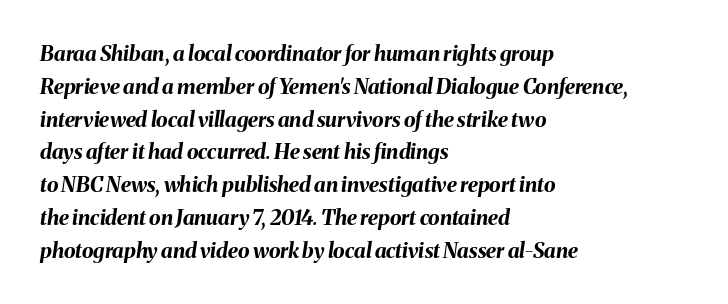
The image shows 21 px bold type, italic (leaning right); set left-aligned, normal line spacing (1.56x), normal letter spacing, not underlined.
